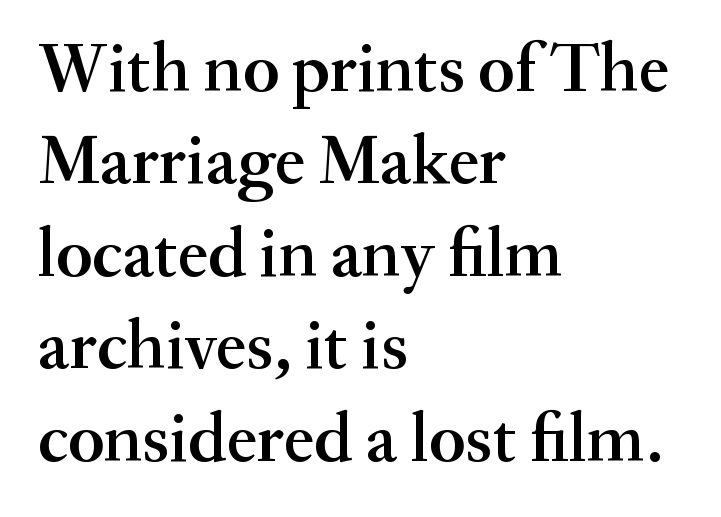
The strokes are fattened partway — semibold, not bold. Letters rest on an invisible, unmarked baseline. Typographically, this falls in the serif category. The axis of the letterforms is exactly vertical. Compared with a centered layout, this one pins lines to the left instead. Short note: letters normally spaced.
